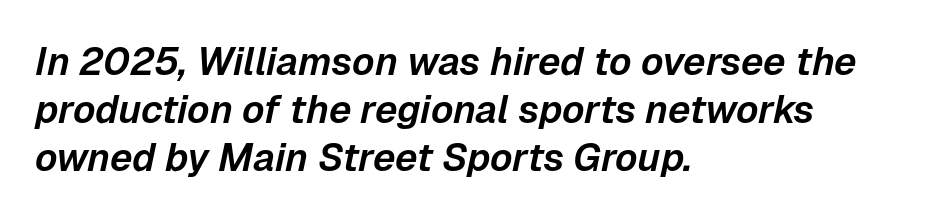
{"italic": "yes", "lean": "right", "slant_degrees": 12, "width": "normal", "stroke_contrast": "low", "x_height": "medium", "monospaced": "no", "underline": "no", "align": "left", "line_spacing_ratio": 1.23, "letter_spacing": "normal", "letter_spacing_em": 0.0, "glyph_px": 39}
